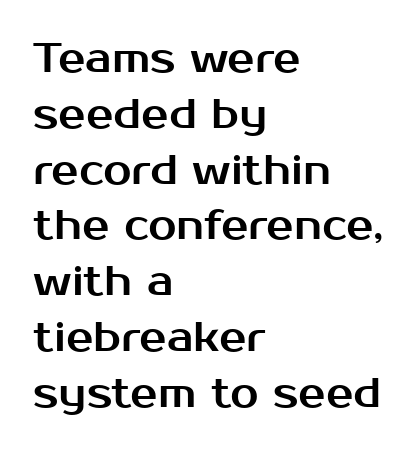
{"serif": "no", "italic": "no", "width": "normal", "stroke_contrast": "medium", "x_height": "medium", "monospaced": "no", "underline": "no", "align": "left", "line_spacing": "normal", "line_spacing_ratio": 1.36, "letter_spacing": "normal", "letter_spacing_em": 0.0, "glyph_px": 41}
